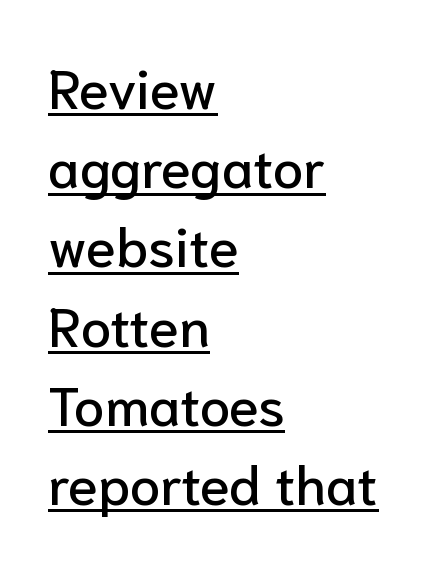
The image shows 55 px sans-serif type, upright; set left-aligned, normal line spacing (1.44x), normal letter spacing, underlined; low stroke contrast and a medium x-height.
